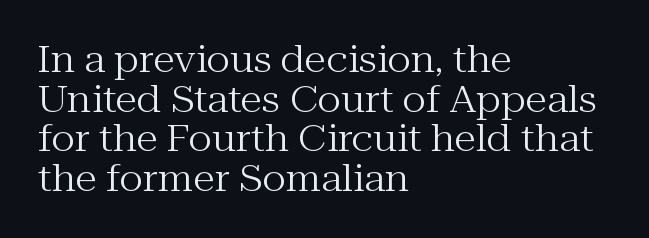
The image shows 36 px regular-weight serif type, upright; set left-aligned, tight line spacing (1.1x), normal letter spacing, not underlined; medium stroke contrast and a medium x-height.
